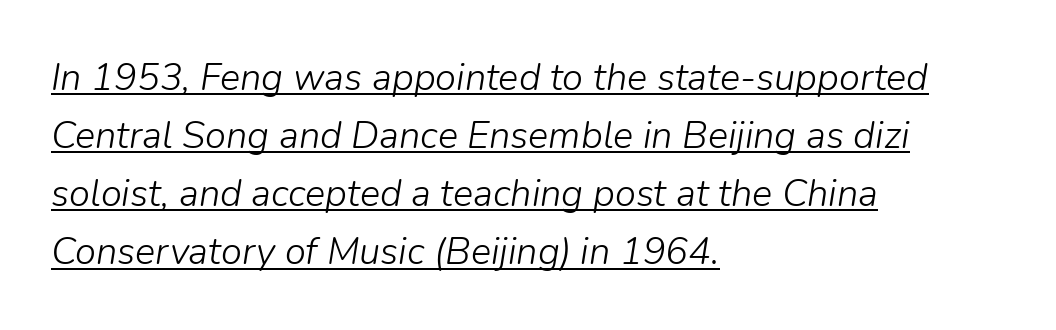
The image shows 38 px light type, italic (leaning right); set left-aligned, normal line spacing (1.53x), normal letter spacing, underlined; low stroke contrast and a medium x-height.
